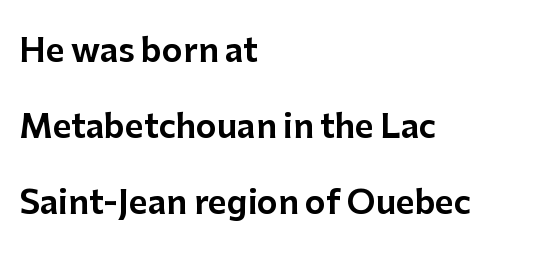
Q: Is the text italic (slanted)? A: No, it is upright.
Q: Is the typeface a serif or a sans-serif typeface? A: Sans-serif.
Q: Is the text underlined? A: No.
Q: How is the paragraph aligned? A: Left-aligned.
Q: Is the spacing between letters normal or unusually wide? A: Normal.
Q: Is the spacing between lines tight, normal or loose? A: Loose.
Q: Width (condensed, normal, or wide)? A: Normal.
Q: Stroke contrast? A: Low.
Q: x-height? A: Medium.
Q: Monospaced? A: No.
